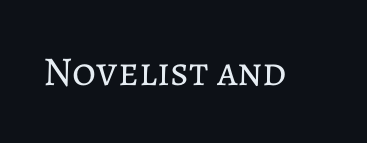
{"italic": "no", "bold": "no", "weight": "regular", "width": "normal", "stroke_contrast": "low", "x_height": "medium", "monospaced": "no", "underline": "no", "letter_spacing": "normal", "letter_spacing_em": 0.0, "glyph_px": 41}
